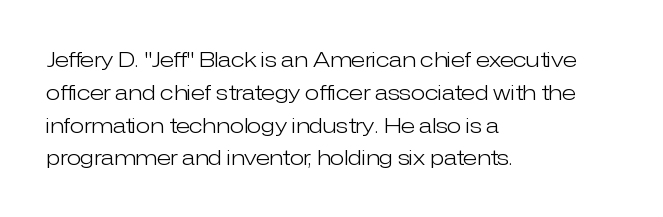
Q: Is the text bold? A: No.
Q: Is the text italic (slanted)? A: No, it is upright.
Q: Is the text underlined? A: No.
Q: How is the paragraph aligned? A: Left-aligned.
Q: Is the spacing between letters normal or unusually wide? A: Normal.
Q: Is the spacing between lines tight, normal or loose? A: Normal.
